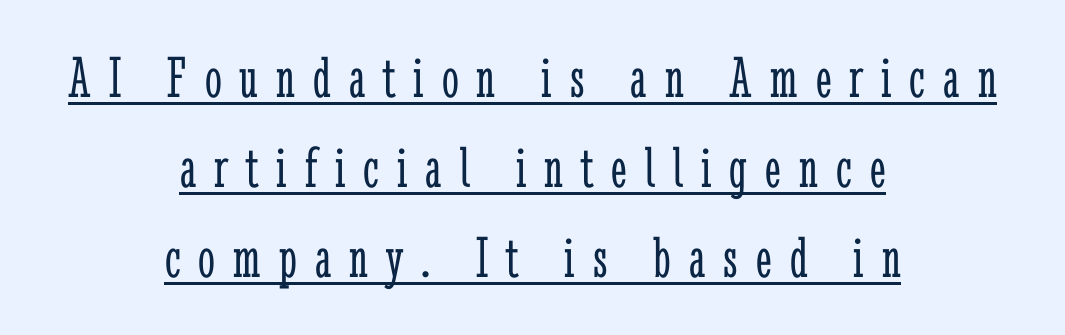
Q: Is the text bold? A: No.
Q: Is the text italic (slanted)? A: No, it is upright.
Q: Is the typeface a serif or a sans-serif typeface? A: Serif.
Q: Is the text underlined? A: Yes.
Q: How is the paragraph aligned? A: Centered.
Q: Is the spacing between letters normal or unusually wide? A: Unusually wide.
Q: Is the spacing between lines tight, normal or loose? A: Normal.
Q: Width (condensed, normal, or wide)? A: Condensed.
Q: Stroke contrast? A: Low.
Q: x-height? A: Medium.
Q: Monospaced? A: No.
